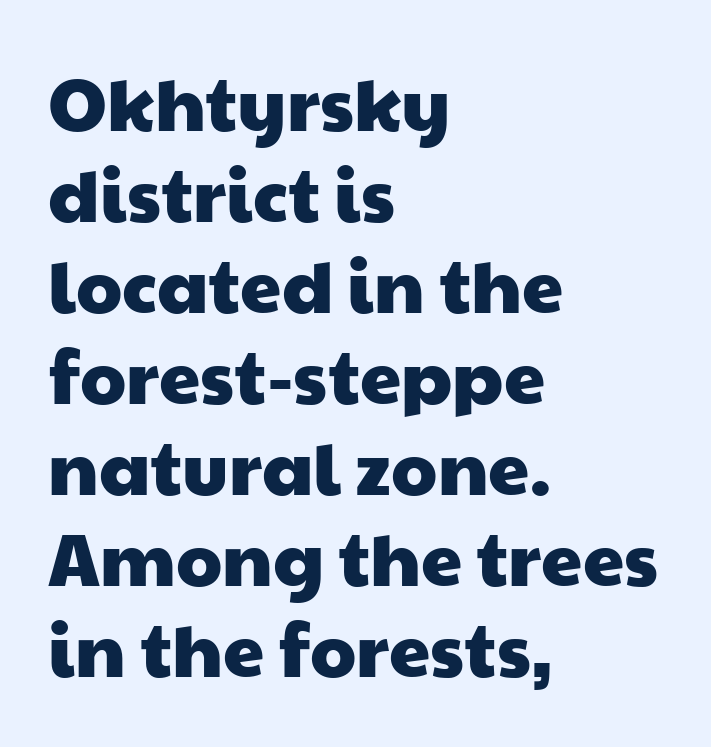
{"serif": "no", "width": "wide", "stroke_contrast": "low", "x_height": "medium", "monospaced": "no", "underline": "no", "align": "left", "line_spacing_ratio": 1.23, "letter_spacing": "normal", "letter_spacing_em": 0.0, "glyph_px": 74}
